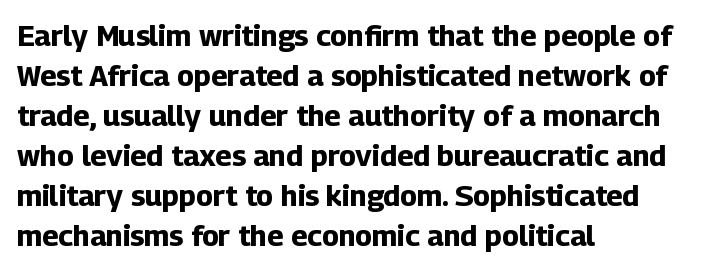
{"serif": "no", "italic": "no", "bold": "yes", "weight": "bold", "width": "normal", "stroke_contrast": "low", "x_height": "medium", "monospaced": "no", "underline": "no", "align": "left", "line_spacing": "normal", "line_spacing_ratio": 1.38, "letter_spacing": "normal", "letter_spacing_em": 0.0, "glyph_px": 29}
